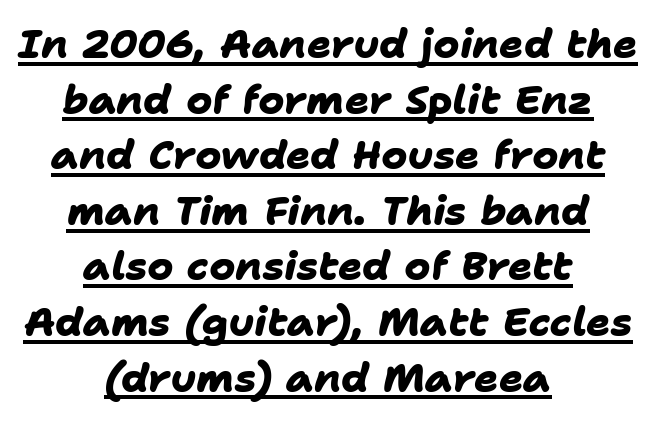
Q: Is the text bold? A: Yes.
Q: Is the typeface a serif or a sans-serif typeface? A: Sans-serif.
Q: Is the text underlined? A: Yes.
Q: How is the paragraph aligned? A: Centered.
Q: Is the spacing between letters normal or unusually wide? A: Normal.
Q: Is the spacing between lines tight, normal or loose? A: Normal.
Q: Width (condensed, normal, or wide)? A: Normal.
Q: Stroke contrast? A: Low.
Q: x-height? A: Medium.
Q: Monospaced? A: No.
